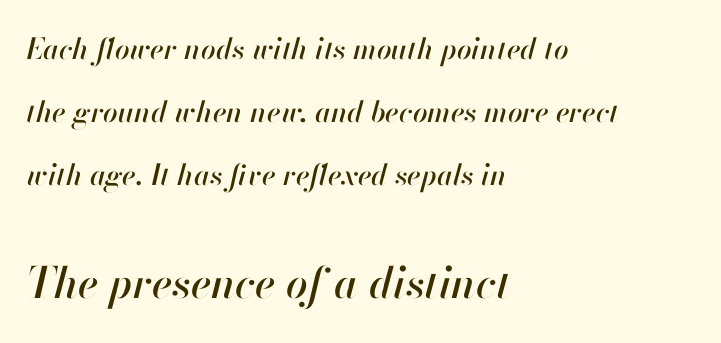
{"italic": "yes", "lean": "right", "slant_degrees": 13, "width": "normal", "stroke_contrast": "high", "x_height": "small", "monospaced": "no", "underline": "no", "align": "left", "line_spacing": "loose", "line_spacing_ratio": 2.17, "letter_spacing": "normal", "letter_spacing_em": 0.0, "larger_block": "second", "size_ratio": 1.48, "glyph_px": 43}
